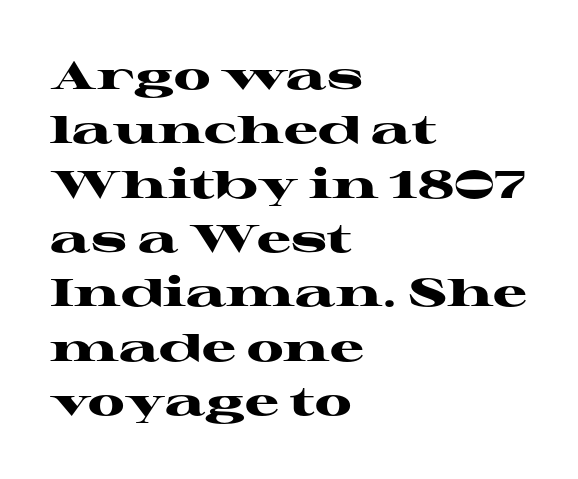
Q: Is the text bold? A: Yes.
Q: Is the text italic (slanted)? A: No, it is upright.
Q: Is the typeface a serif or a sans-serif typeface? A: Serif.
Q: Is the text underlined? A: No.
Q: How is the paragraph aligned? A: Left-aligned.
Q: Is the spacing between letters normal or unusually wide? A: Normal.
Q: Is the spacing between lines tight, normal or loose? A: Normal.
Q: Width (condensed, normal, or wide)? A: Wide.
Q: Stroke contrast? A: High.
Q: x-height? A: Medium.
Q: Monospaced? A: No.
